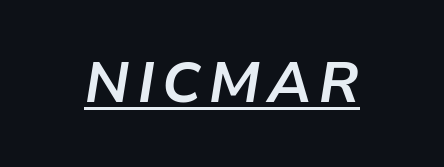
Q: Is the text bold? A: Yes.
Q: Is the text italic (slanted)? A: Yes, it leans right by about 9 degrees.
Q: Is the text underlined? A: Yes.
Q: Width (condensed, normal, or wide)? A: Normal.
Q: Stroke contrast? A: Low.
Q: x-height? A: Medium.
Q: Monospaced? A: No.
